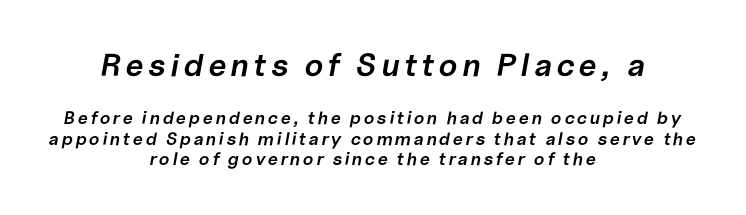
In terms of posture, this sample is oblique. The passage shown is not underscored anywhere. Firm but not heavy-handed strokes: this text is semibold. Think of a printed novel: that variable character pitch is what you see here. The passage shown begins with its larger block and ends with its smaller one.
